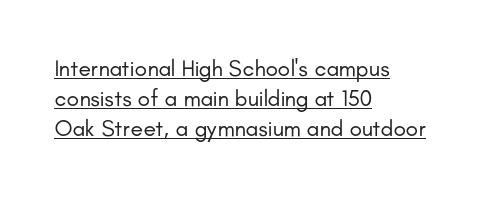
{"italic": "no", "bold": "no", "underline": "yes", "align": "left", "line_spacing": "normal", "line_spacing_ratio": 1.31, "letter_spacing": "normal", "letter_spacing_em": 0.0, "glyph_px": 23}
